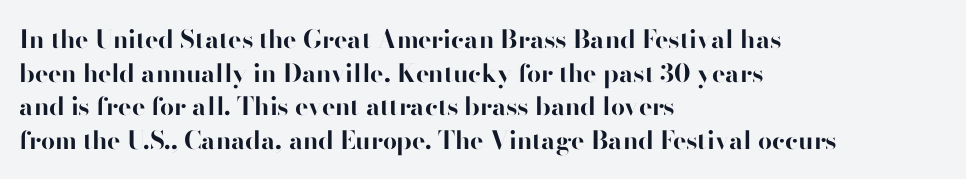
Q: Is the text bold? A: Yes.
Q: Is the text italic (slanted)? A: No, it is upright.
Q: Is the text underlined? A: No.
Q: How is the paragraph aligned? A: Left-aligned.
Q: Is the spacing between letters normal or unusually wide? A: Normal.
Q: Is the spacing between lines tight, normal or loose? A: Normal.
